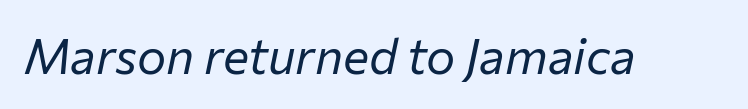
Q: Is the text bold? A: No.
Q: Is the text italic (slanted)? A: Yes, it leans right by about 12 degrees.
Q: Is the text underlined? A: No.
Q: Is the spacing between letters normal or unusually wide? A: Normal.
Q: Width (condensed, normal, or wide)? A: Normal.
Q: Stroke contrast? A: Low.
Q: x-height? A: Medium.
Q: Monospaced? A: No.
